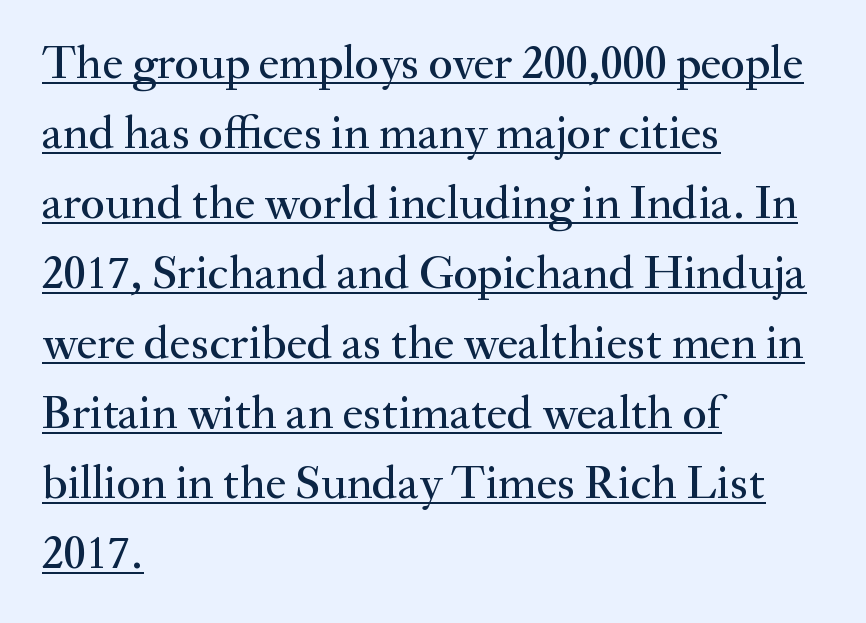
Q: Is the text italic (slanted)? A: No, it is upright.
Q: Is the typeface a serif or a sans-serif typeface? A: Serif.
Q: Is the text underlined? A: Yes.
Q: How is the paragraph aligned? A: Left-aligned.
Q: Is the spacing between letters normal or unusually wide? A: Normal.
Q: Is the spacing between lines tight, normal or loose? A: Normal.
Q: Width (condensed, normal, or wide)? A: Normal.
Q: Stroke contrast? A: Medium.
Q: x-height? A: Small.
Q: Monospaced? A: No.
